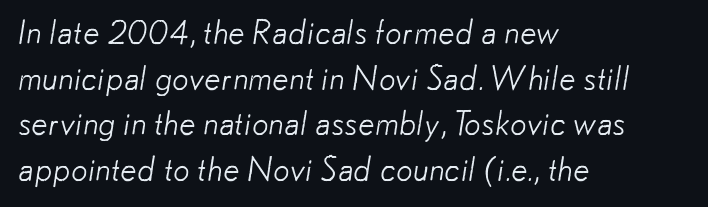
{"serif": "no", "bold": "no", "weight": "light", "width": "normal", "stroke_contrast": "low", "x_height": "small", "monospaced": "no", "underline": "no", "align": "left", "line_spacing": "normal", "line_spacing_ratio": 1.38, "letter_spacing": "normal", "letter_spacing_em": 0.0, "glyph_px": 33}
